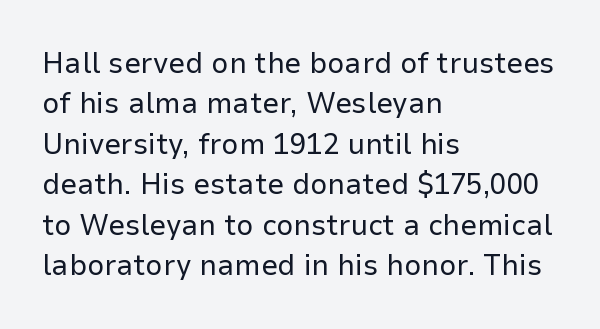
Q: Is the text bold? A: No.
Q: Is the text italic (slanted)? A: No, it is upright.
Q: Is the typeface a serif or a sans-serif typeface? A: Sans-serif.
Q: Is the text underlined? A: No.
Q: How is the paragraph aligned? A: Left-aligned.
Q: Is the spacing between letters normal or unusually wide? A: Normal.
Q: Is the spacing between lines tight, normal or loose? A: Normal.
Q: Width (condensed, normal, or wide)? A: Normal.
Q: Stroke contrast? A: Low.
Q: x-height? A: Medium.
Q: Monospaced? A: No.
